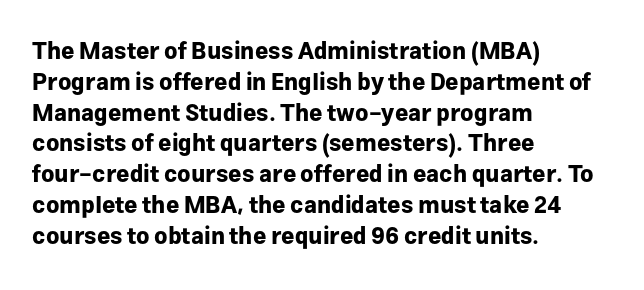
It's the straight-up-and-down kind of type. Descender tails drop into unmarked territory. Weight check: bold — yes, fully. Line beginnings align vertically; line endings do not.
